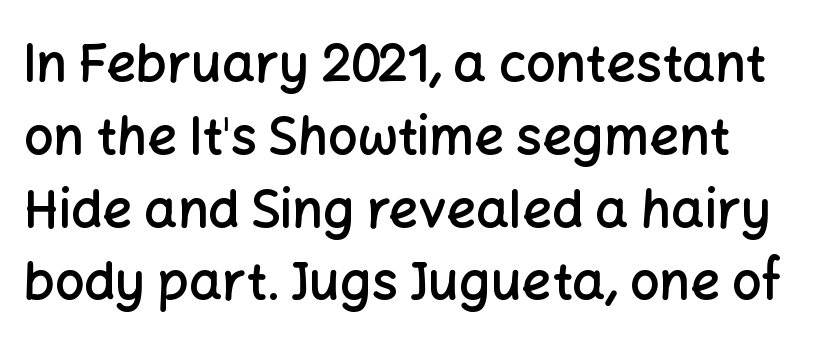
{"serif": "no", "italic": "no", "bold": "semi", "weight": "semibold", "width": "normal", "stroke_contrast": "low", "x_height": "medium", "monospaced": "no", "underline": "no", "line_spacing": "normal", "line_spacing_ratio": 1.4, "letter_spacing": "normal", "letter_spacing_em": 0.0, "glyph_px": 52}
